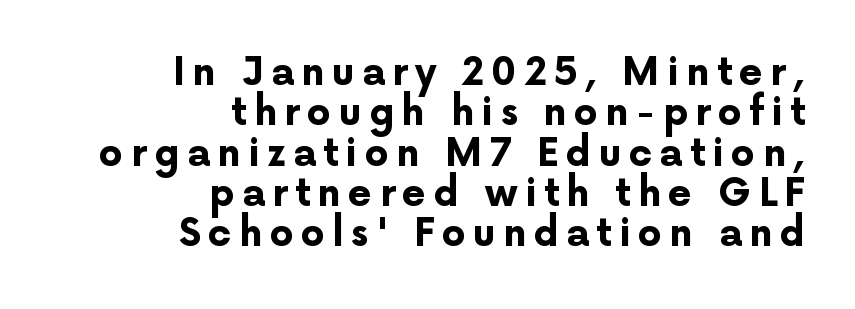
The letters advance in unequal steps, a hallmark of proportional type. The text block is weighted toward the right margin, trailing off unevenly leftward. Check under the words: just untouched page. Heavy, bold letterforms. Tall strokes in this sample are plumb rather than angled. Classification — sans serif.
